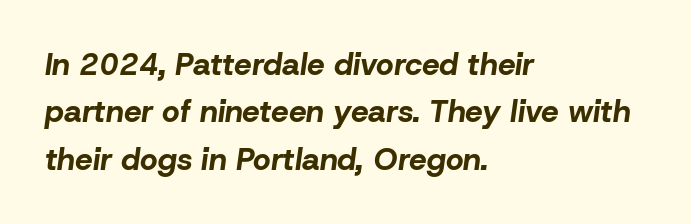
{"italic": "yes", "lean": "right", "slant_degrees": 8, "bold": "yes", "weight": "bold", "width": "normal", "stroke_contrast": "low", "x_height": "medium", "monospaced": "no", "underline": "no", "align": "left", "line_spacing": "normal", "line_spacing_ratio": 1.53, "letter_spacing": "normal", "letter_spacing_em": 0.0, "glyph_px": 31}
